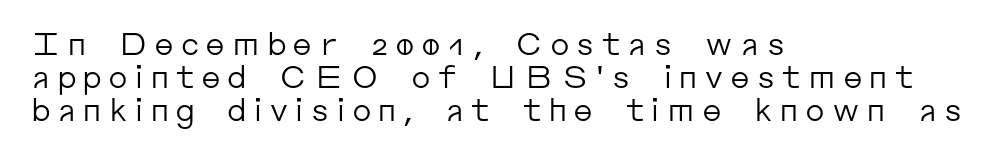
The image shows 31 px regular-weight sans-serif type, upright; set left-aligned, tight line spacing (1.07x), not underlined; low stroke contrast and a medium x-height.
